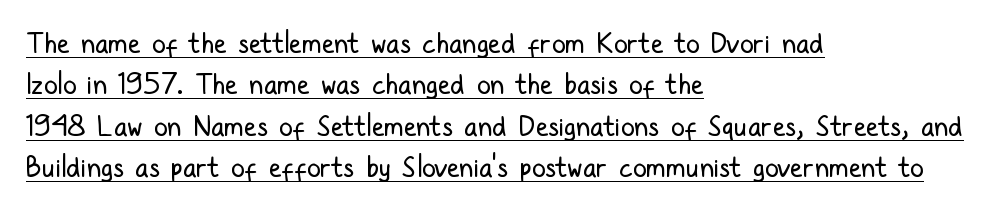
Every word sits above its own underline. The type is set solid horizontally, with unmodified tracking. Note the varied advance widths — an 'i' is clearly narrower than an 'm'. Nothing heavy about these letters — not bold at all. Vertical strokes here are truly vertical. Normally led — the rows are evenly, conventionally spaced.
